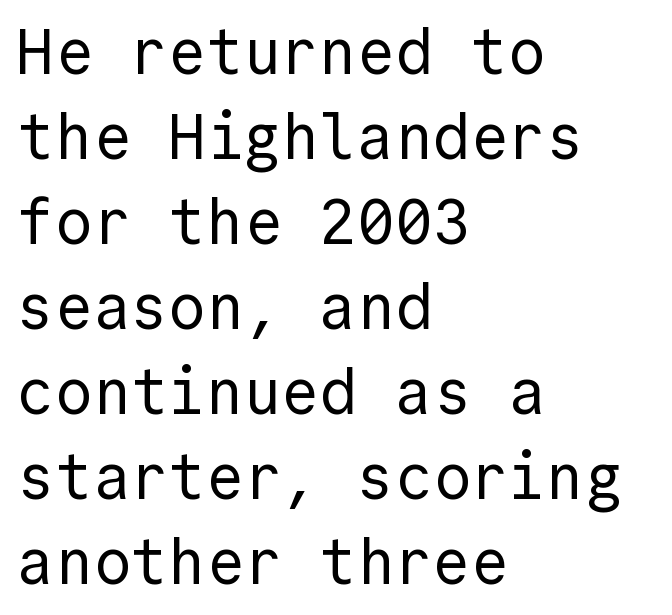
The image shows 63 px regular-weight sans-serif type, upright, monospaced; set left-aligned, normal line spacing (1.35x), normal letter spacing, not underlined; a medium x-height.
